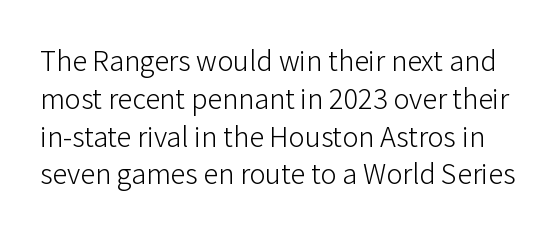
Q: Is the text bold? A: No.
Q: Is the text italic (slanted)? A: No, it is upright.
Q: Is the typeface a serif or a sans-serif typeface? A: Sans-serif.
Q: Is the text underlined? A: No.
Q: Is the spacing between letters normal or unusually wide? A: Normal.
Q: Is the spacing between lines tight, normal or loose? A: Normal.
Q: Width (condensed, normal, or wide)? A: Normal.
Q: Stroke contrast? A: Low.
Q: x-height? A: Medium.
Q: Monospaced? A: No.
